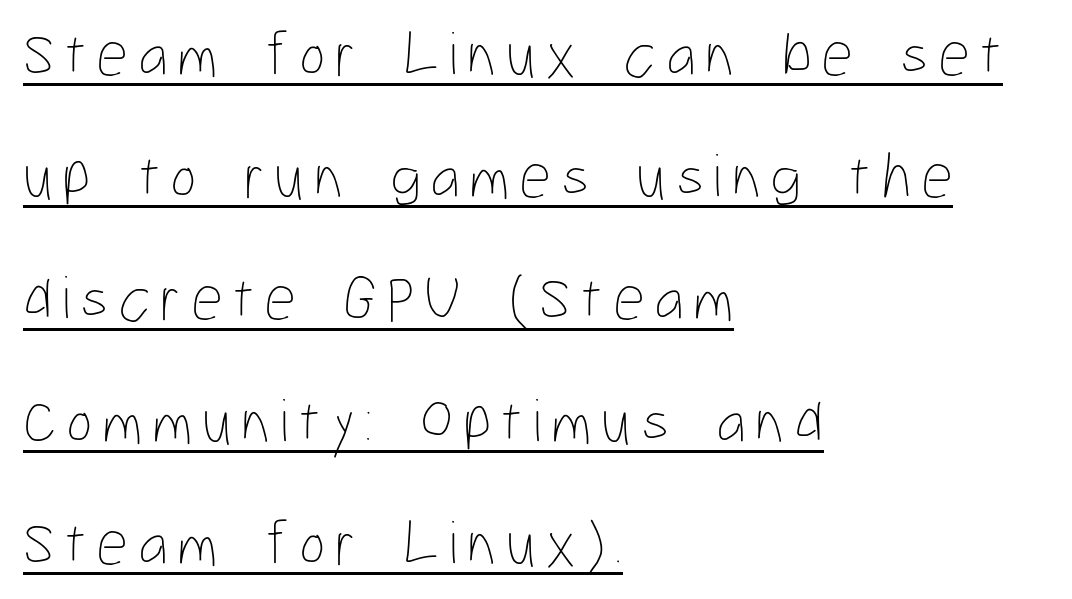
In CSS terms this would be text-align: left. The words here are underlined. The passage shown is typed in a proportional face where columns would drift. The letters stand upright; this is a roman face. Notice the wide empty band between every row — that's loose leading.
